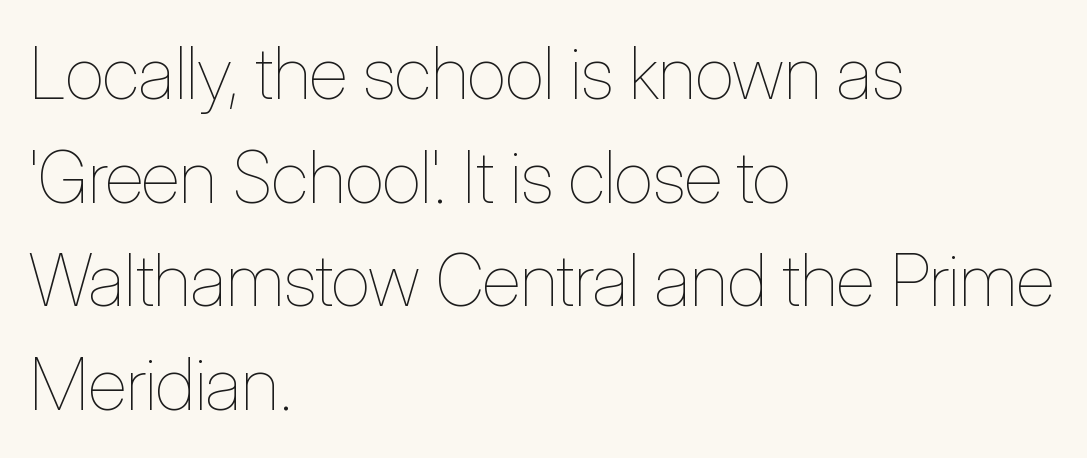
Q: Is the text bold? A: No.
Q: Is the text italic (slanted)? A: No, it is upright.
Q: Is the text underlined? A: No.
Q: How is the paragraph aligned? A: Left-aligned.
Q: Is the spacing between letters normal or unusually wide? A: Normal.
Q: Is the spacing between lines tight, normal or loose? A: Normal.
Q: Width (condensed, normal, or wide)? A: Condensed.
Q: Stroke contrast? A: Low.
Q: x-height? A: Medium.
Q: Monospaced? A: No.
